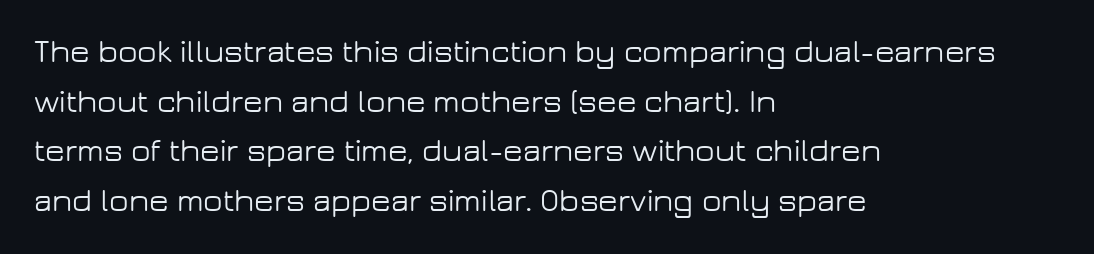
{"serif": "no", "italic": "no", "width": "wide", "stroke_contrast": "low", "x_height": "medium", "monospaced": "no", "underline": "no", "align": "left", "line_spacing": "normal", "line_spacing_ratio": 1.55, "letter_spacing": "normal", "letter_spacing_em": 0.0, "glyph_px": 32}
